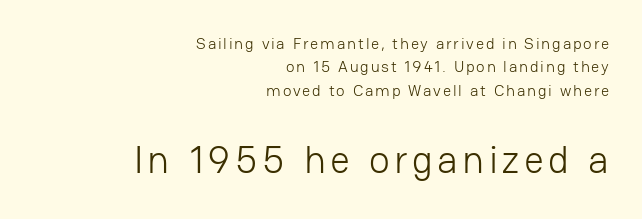
{"serif": "no", "italic": "no", "bold": "no", "weight": "light", "width": "normal", "stroke_contrast": "low", "x_height": "medium", "monospaced": "no", "underline": "no", "align": "right", "line_spacing": "normal", "line_spacing_ratio": 1.46, "larger_block": "second", "size_ratio": 2.44, "glyph_px": 39}
